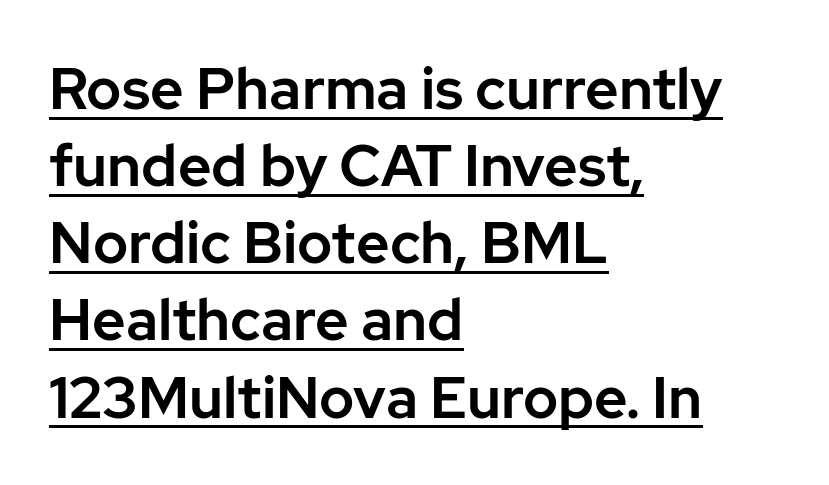
{"serif": "no", "italic": "no", "width": "normal", "stroke_contrast": "low", "x_height": "medium", "monospaced": "no", "underline": "yes", "align": "left", "line_spacing": "normal", "line_spacing_ratio": 1.33, "letter_spacing": "normal", "letter_spacing_em": 0.0, "glyph_px": 58}
